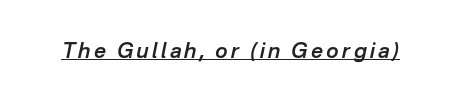
{"italic": "yes", "lean": "right", "slant_degrees": 12, "bold": "semi", "underline": "yes", "glyph_px": 21}
